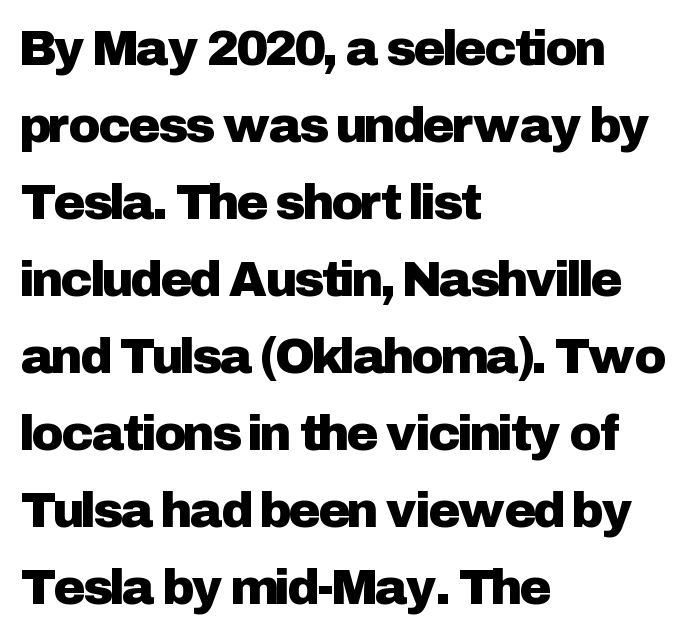
The image shows 49 px sans-serif type, upright; set left-aligned, normal line spacing (1.57x), normal letter spacing, not underlined; low stroke contrast and a medium x-height.
